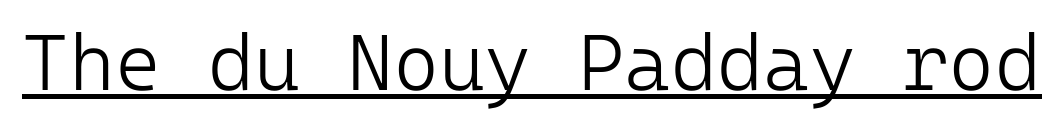
Q: Is the text bold? A: No.
Q: Is the text italic (slanted)? A: No, it is upright.
Q: Is the typeface a serif or a sans-serif typeface? A: Sans-serif.
Q: Is the text underlined? A: Yes.
Q: Is the spacing between letters normal or unusually wide? A: Normal.
Q: Width (condensed, normal, or wide)? A: Normal.
Q: Stroke contrast? A: Low.
Q: x-height? A: Medium.
